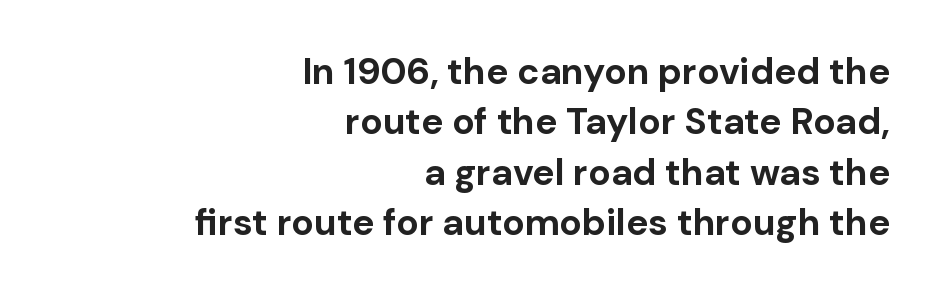
Q: Is the text bold? A: Yes.
Q: Is the text italic (slanted)? A: No, it is upright.
Q: Is the typeface a serif or a sans-serif typeface? A: Sans-serif.
Q: Is the text underlined? A: No.
Q: How is the paragraph aligned? A: Right-aligned.
Q: Is the spacing between letters normal or unusually wide? A: Normal.
Q: Is the spacing between lines tight, normal or loose? A: Normal.
Q: Width (condensed, normal, or wide)? A: Normal.
Q: Stroke contrast? A: Low.
Q: x-height? A: Medium.
Q: Monospaced? A: No.
